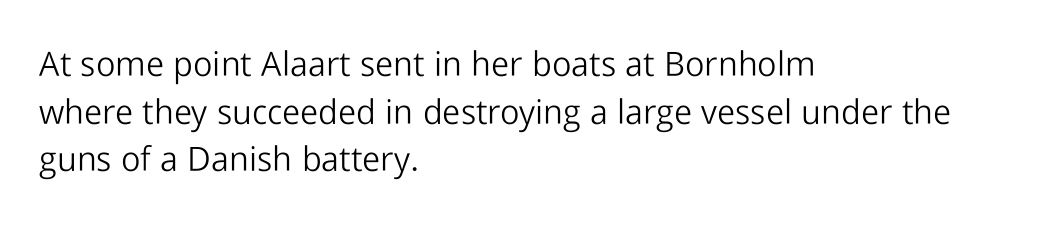
Q: Is the text bold? A: No.
Q: Is the text italic (slanted)? A: No, it is upright.
Q: Is the typeface a serif or a sans-serif typeface? A: Sans-serif.
Q: Is the text underlined? A: No.
Q: How is the paragraph aligned? A: Left-aligned.
Q: Is the spacing between letters normal or unusually wide? A: Normal.
Q: Is the spacing between lines tight, normal or loose? A: Normal.
Q: Width (condensed, normal, or wide)? A: Normal.
Q: Stroke contrast? A: Low.
Q: x-height? A: Medium.
Q: Monospaced? A: No.
